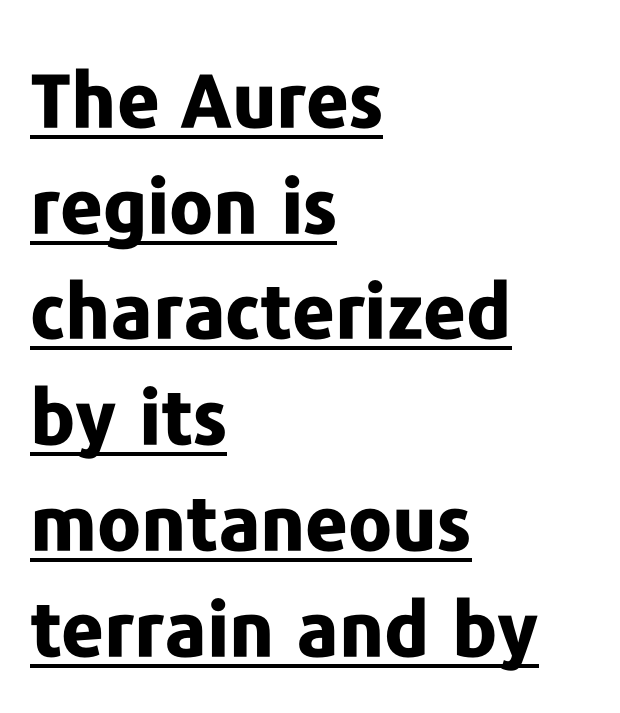
The image shows 75 px bold sans-serif type, upright; set left-aligned, normal line spacing (1.41x), normal letter spacing, underlined; low stroke contrast and a medium x-height.
